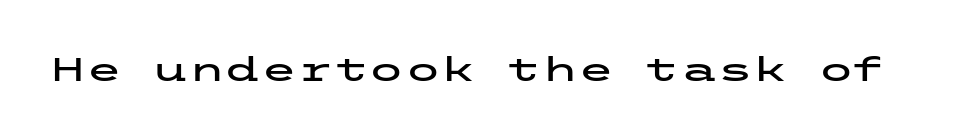
To sum up the face: it is a sans, with no serifs. If you drew a line through each stem, it would be perfectly vertical. Observe the ordinary spacing: letters are neighbours, not strangers. Underline: absent.
